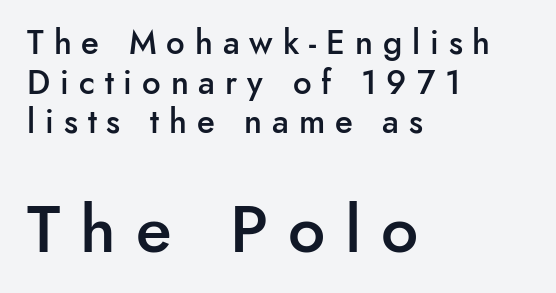
The image shows 66 px semibold sans-serif type, upright; set left-aligned, line spacing 1.2x, unusually wide letter spacing (+0.3 em), not underlined; the second (bottom) block is 2.0x larger; low stroke contrast and a small x-height.
